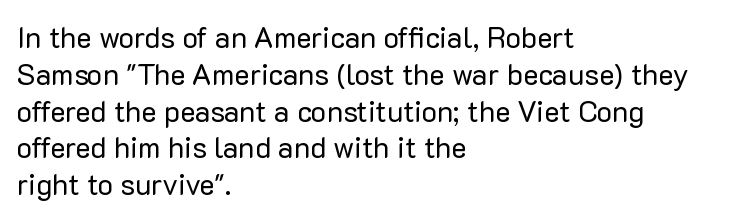
Is this a sans? Yes — the strokes have no serifs. Caption: multi-line text, flush left, ragged right. Vertical strokes here are truly vertical. No heavy texture on the line: the type isn't bold. Note the varied advance widths — an 'i' is clearly narrower than an 'm'.
